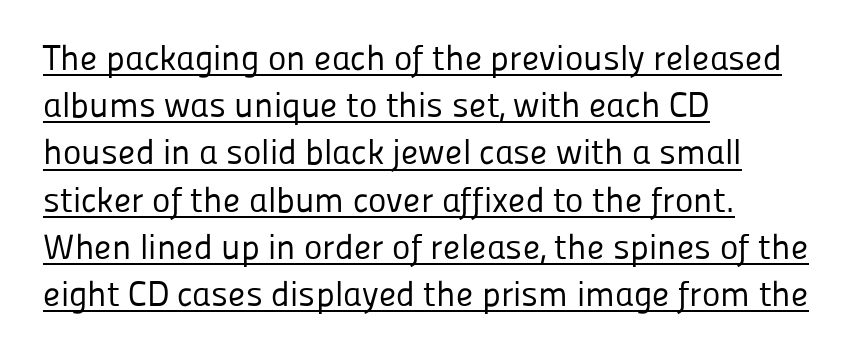
Does the type have serifs? No, each stem ends abruptly. The line texture is even and compact thanks to regular tracking. The letters stand straight up with perfectly vertical stems. The string is rendered with underlining switched on. This is not heavy type; no bold has been used.
